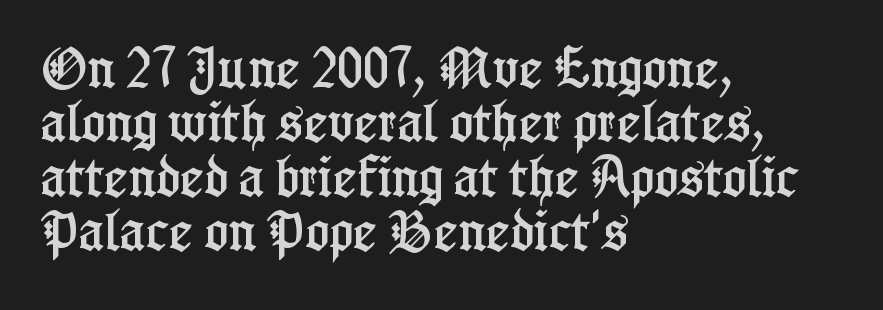
{"serif": "yes", "italic": "no", "width": "condensed", "stroke_contrast": "low", "x_height": "medium", "monospaced": "no", "underline": "no", "align": "left", "line_spacing_ratio": 1.21, "letter_spacing": "normal", "letter_spacing_em": 0.0, "glyph_px": 45}
